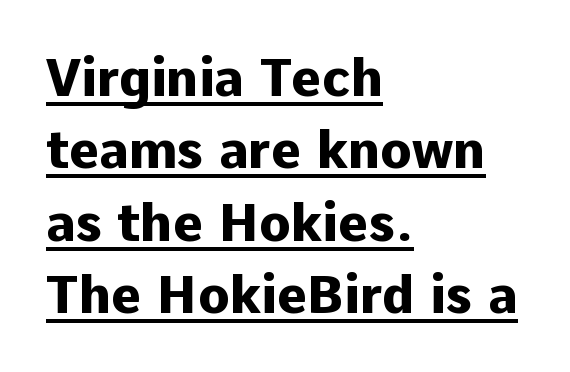
{"serif": "no", "italic": "no", "bold": "yes", "weight": "heavy", "width": "normal", "stroke_contrast": "low", "x_height": "medium", "monospaced": "no", "underline": "yes", "align": "left", "line_spacing": "normal", "line_spacing_ratio": 1.39, "letter_spacing": "normal", "letter_spacing_em": 0.0, "glyph_px": 52}
